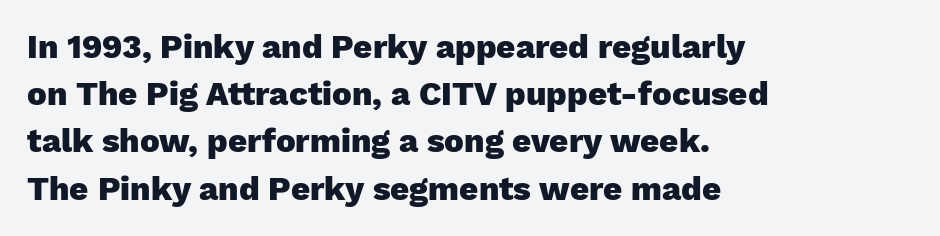
Standard letterfit; no display-style spreading of the glyphs. This block has exactly the height ordinary leading produces. The specimen reads as upright at a glance. Looks like regular typesetting: each glyph gets only the width it needs. Line beginnings align vertically; line endings do not.
